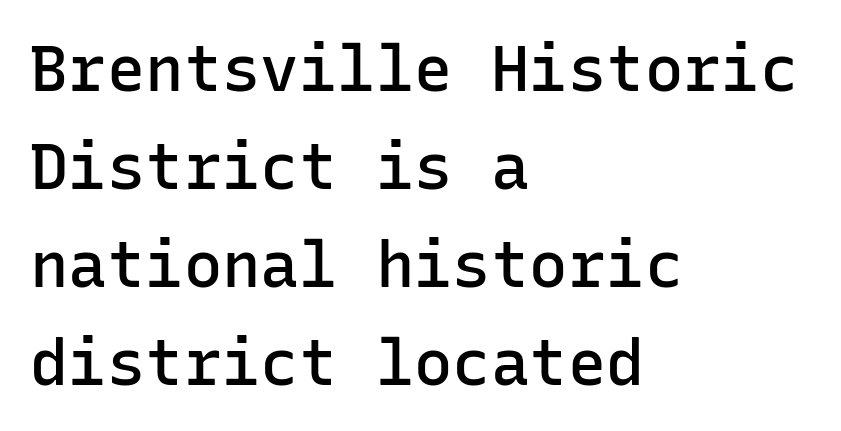
Q: Is the text bold? A: Semi-bold.
Q: Is the text italic (slanted)? A: No, it is upright.
Q: Is the typeface a serif or a sans-serif typeface? A: Sans-serif.
Q: Is the text underlined? A: No.
Q: How is the paragraph aligned? A: Left-aligned.
Q: Is the spacing between letters normal or unusually wide? A: Normal.
Q: Is the spacing between lines tight, normal or loose? A: Normal.
Q: Width (condensed, normal, or wide)? A: Normal.
Q: Stroke contrast? A: Low.
Q: x-height? A: Medium.
Q: Monospaced? A: Yes.
